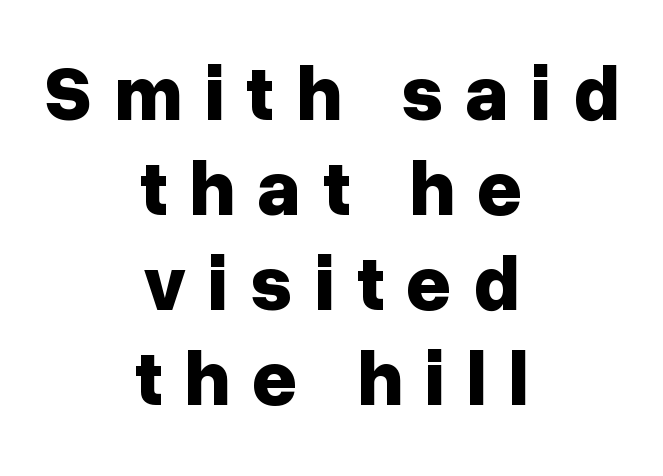
Look at the stroke-to-counter ratio: heavy, a bold. The face used here is proportionally spaced, like ordinary book or web type. Anything drawn beneath the words? Only blank space. The lines in this sample share a center point and differ in where they start and stop. Font category for this specimen: sans-serif. This is the regular roman posture of the typeface.
